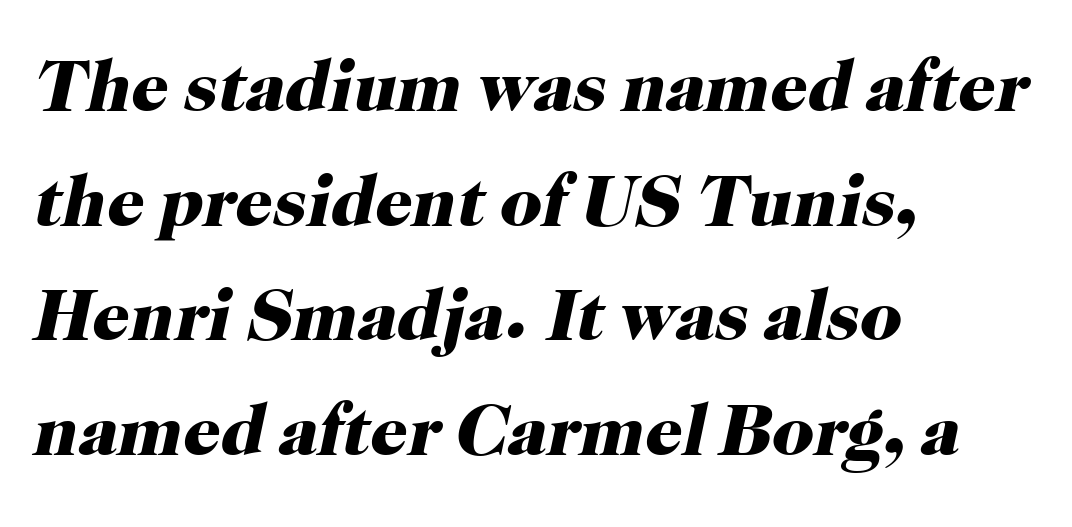
{"serif": "yes", "italic": "yes", "lean": "right", "slant_degrees": 12, "bold": "yes", "weight": "heavy", "width": "normal", "stroke_contrast": "high", "x_height": "medium", "monospaced": "no", "underline": "no", "align": "left", "line_spacing": "normal", "line_spacing_ratio": 1.57, "letter_spacing": "normal", "letter_spacing_em": 0.0, "glyph_px": 73}
